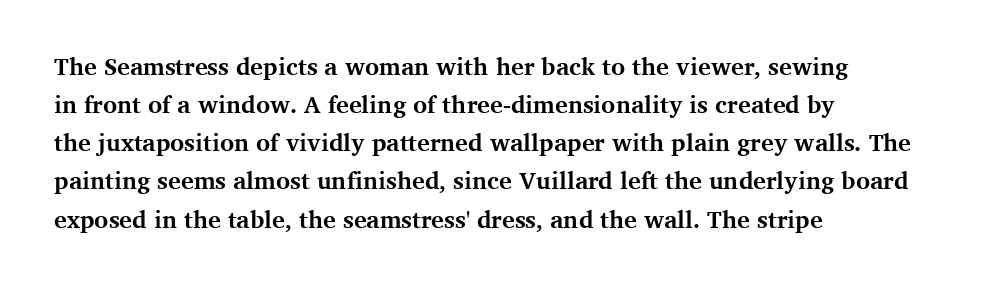
Q: Is the text bold? A: Yes.
Q: Is the text italic (slanted)? A: No, it is upright.
Q: Is the text underlined? A: No.
Q: How is the paragraph aligned? A: Left-aligned.
Q: Is the spacing between letters normal or unusually wide? A: Normal.
Q: Is the spacing between lines tight, normal or loose? A: Normal.
